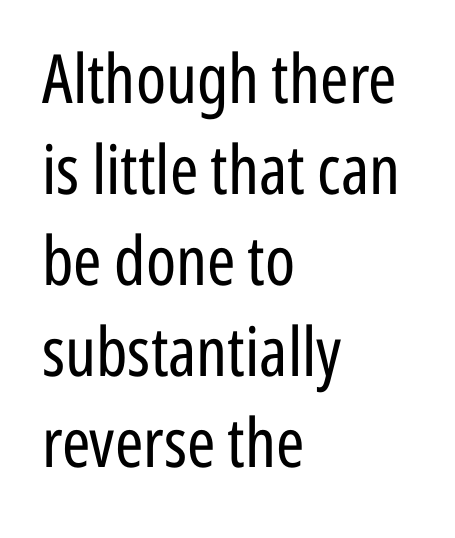
The strip under each line holds only bare page. Unlike italic type, these characters show no tilt at all. The gaps between neighbouring characters are ordinary and unremarkable. Varying glyph widths throughout — classic text-font behaviour. Nope, no serifs anywhere on these letters. The line-height multiplier appears to be the usual default.
